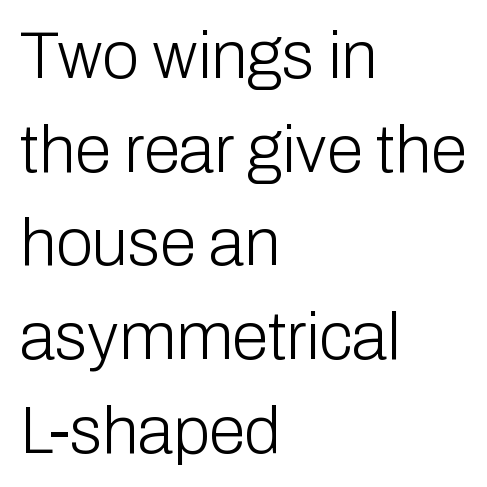
The image shows 66 px light sans-serif type, upright; set left-aligned, normal line spacing (1.42x), normal letter spacing, not underlined; low stroke contrast and a medium x-height.
